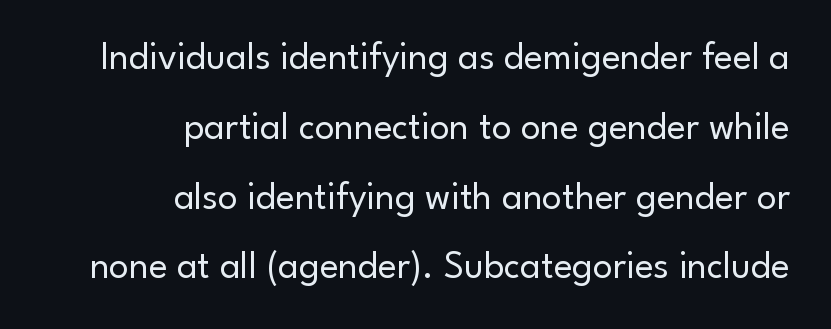
{"serif": "no", "italic": "no", "bold": "no", "weight": "regular", "width": "normal", "stroke_contrast": "low", "x_height": "small", "monospaced": "no", "underline": "no", "align": "right", "line_spacing_ratio": 1.79, "letter_spacing": "normal", "letter_spacing_em": 0.0, "glyph_px": 39}
